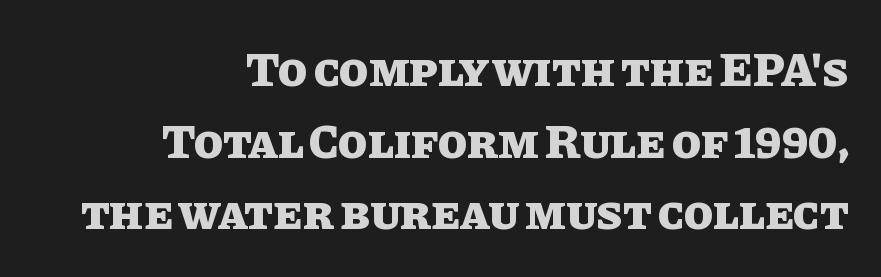
The image shows 48 px heavy type, upright; set right-aligned, normal line spacing (1.49x), normal letter spacing, not underlined; low stroke contrast and a large x-height.
